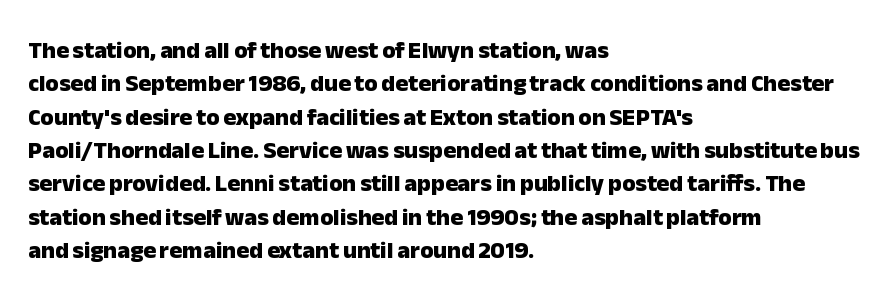
Q: Is the text bold? A: Yes.
Q: Is the text italic (slanted)? A: No, it is upright.
Q: Is the text underlined? A: No.
Q: How is the paragraph aligned? A: Left-aligned.
Q: Is the spacing between letters normal or unusually wide? A: Normal.
Q: Is the spacing between lines tight, normal or loose? A: Normal.
